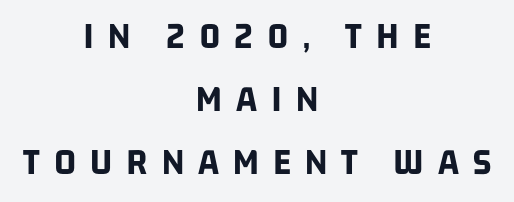
Vertically, the passage feels balanced, rows spaced as you'd expect. Quick note: underline off. Looks like regular typesetting: each glyph gets only the width it needs. Tracking here is generous; glyphs stand well apart from one another. Each letter's strokes conclude bluntly, with no projecting serifs.
